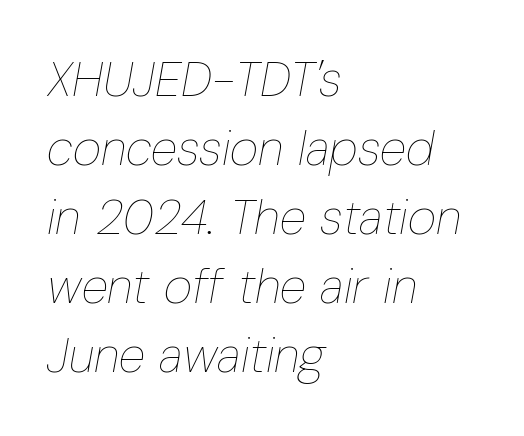
The image shows 49 px thin, condensed type, italic (leaning right); set left-aligned, normal line spacing (1.41x), normal letter spacing, not underlined; low stroke contrast and a medium x-height.
